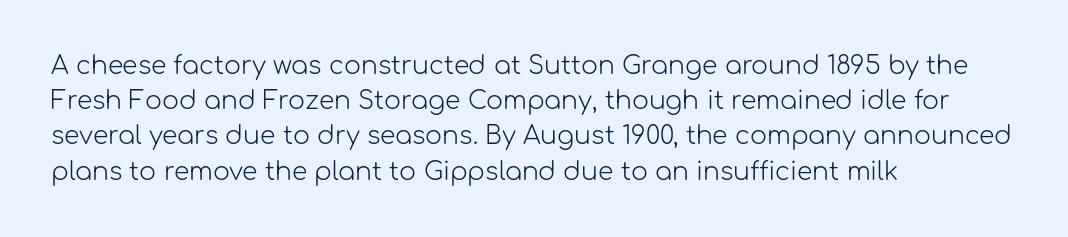
The image shows 25 px text type, upright; set left-aligned, normal line spacing (1.41x), normal letter spacing, not underlined.
